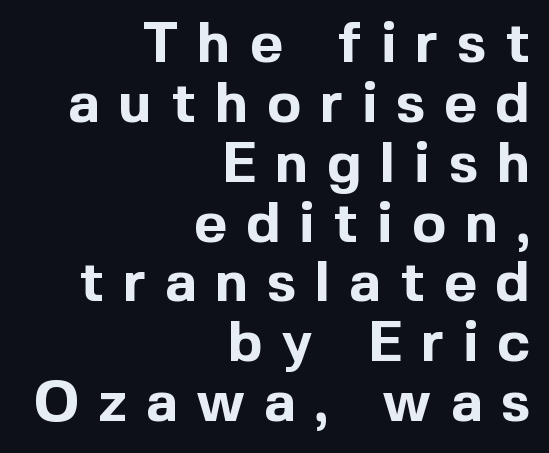
In terms of posture, this sample is upright. The tracking jumps out immediately: characters are airy and widely separated. One glance says dense: line gaps are narrower than usual. The glyphs are unaccompanied by any horizontal stroke below them.
